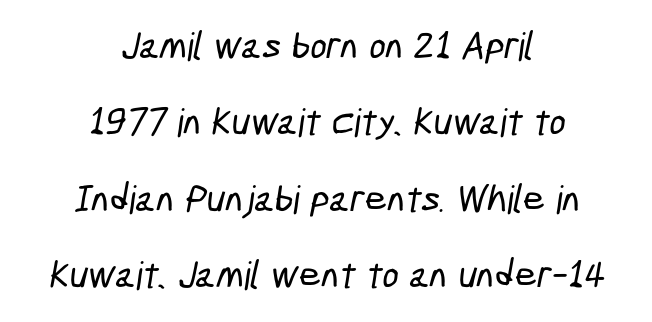
Between one letter and the next there's only the usual sliver of space. The paragraph shown floats in the horizontal middle. The face used here is a sans, in the tradition of grotesques and geometrics. One glance says open: line gaps are wider than usual.
